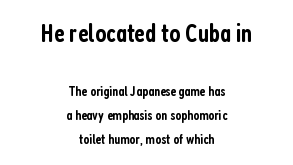
{"italic": "no", "bold": "semi", "underline": "no", "align": "center", "line_spacing_ratio": 1.73, "letter_spacing": "normal", "letter_spacing_em": 0.0, "larger_block": "first", "size_ratio": 1.86, "glyph_px": 26}
